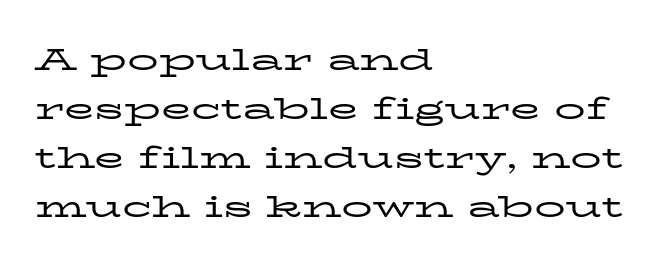
{"serif": "yes", "italic": "no", "bold": "no", "weight": "regular", "width": "wide", "stroke_contrast": "low", "x_height": "medium", "monospaced": "no", "underline": "no", "align": "left", "line_spacing": "normal", "line_spacing_ratio": 1.58, "letter_spacing": "normal", "letter_spacing_em": 0.0, "glyph_px": 31}
